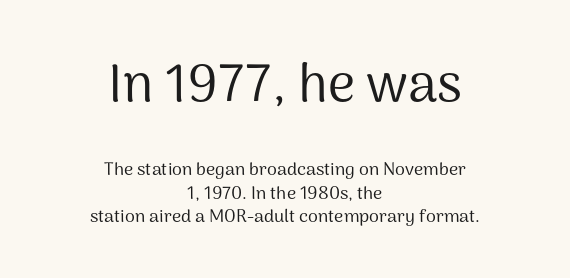
The image shows 53 px regular-weight sans-serif type, upright; set centered, normal line spacing (1.3x), normal letter spacing, not underlined; the first (top) block is 2.94x larger; medium stroke contrast and a medium x-height.
